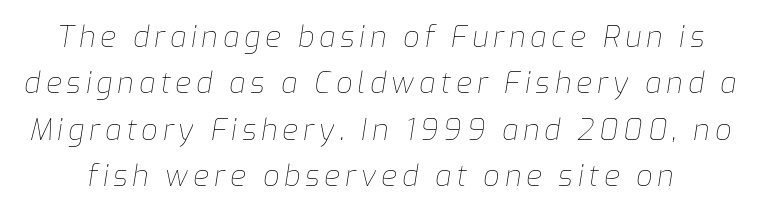
The image shows 29 px thin type, italic (leaning right); set normal line spacing (1.6x), not underlined; low stroke contrast and a medium x-height.
